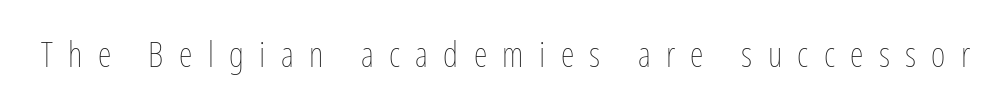
{"italic": "no", "bold": "no", "weight": "thin", "width": "condensed", "stroke_contrast": "low", "x_height": "medium", "monospaced": "no", "underline": "no", "letter_spacing": "wide", "letter_spacing_em": 0.44, "glyph_px": 35}
